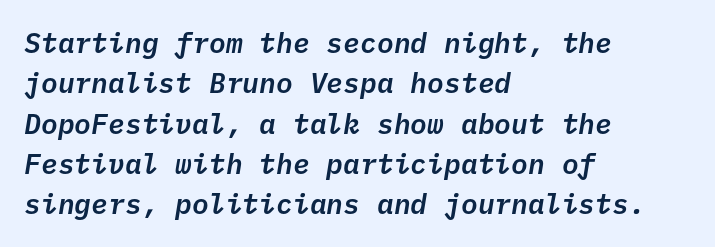
The image shows 28 px text type, italic (leaning right), monospaced; set left-aligned, normal line spacing (1.44x), normal letter spacing, not underlined; low stroke contrast and a medium x-height.
